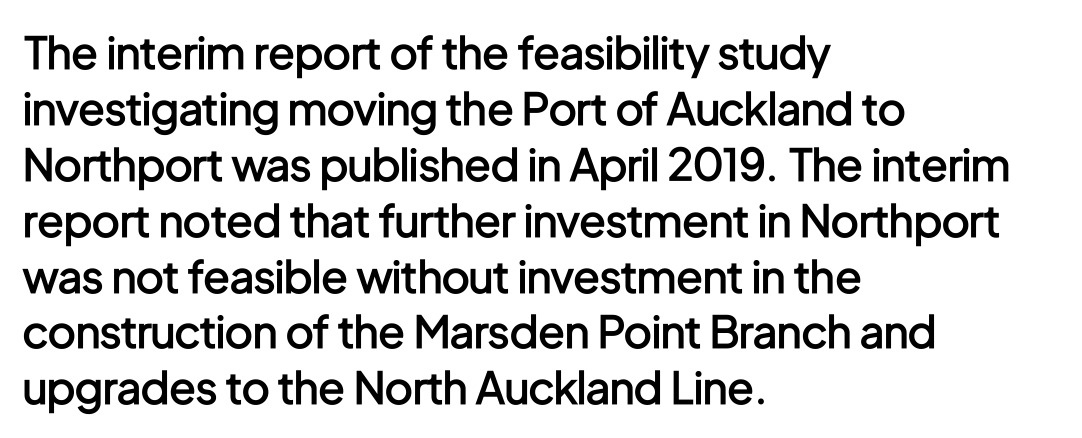
The image shows 44 px semibold, condensed sans-serif type, upright; set left-aligned, normal line spacing (1.27x), normal letter spacing, not underlined; low stroke contrast and a medium x-height.
